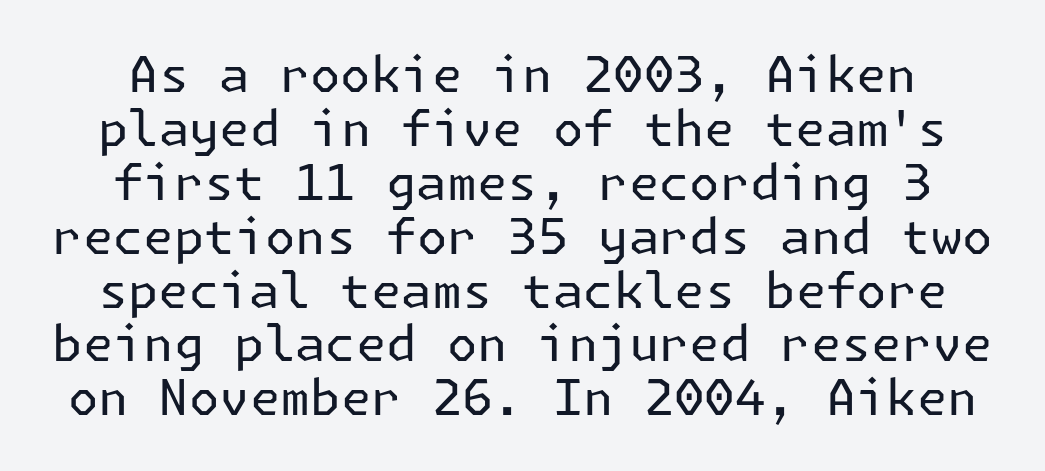
The image shows 49 px regular-weight sans-serif type, upright; set tight line spacing (1.1x), normal letter spacing, not underlined; low stroke contrast and a medium x-height.
